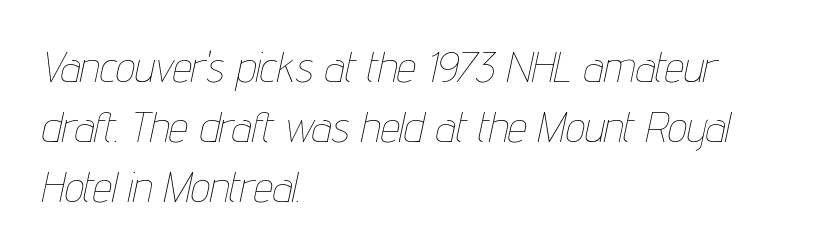
{"italic": "yes", "lean": "right", "slant_degrees": 12, "bold": "no", "weight": "thin", "width": "condensed", "stroke_contrast": "low", "x_height": "medium", "monospaced": "no", "underline": "no", "align": "left", "line_spacing": "normal", "line_spacing_ratio": 1.39, "letter_spacing": "normal", "letter_spacing_em": 0.0, "glyph_px": 43}
